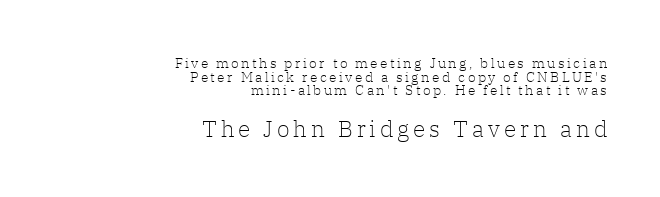
The image shows 23 px text type, upright; set right-aligned, tight line spacing (0.98x), not underlined; the second (bottom) block is 1.64x larger.
